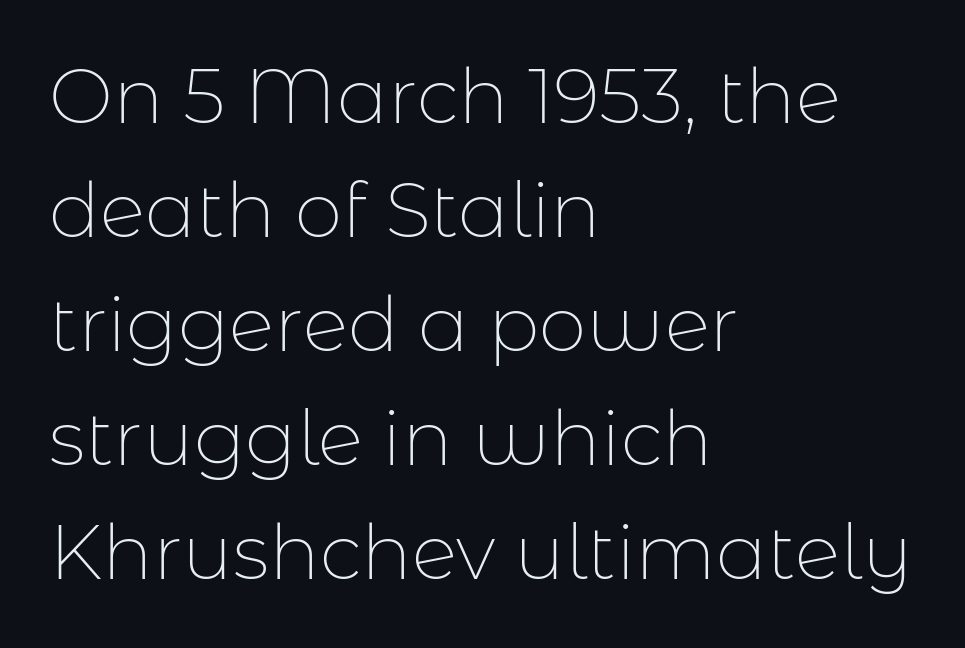
The image shows 76 px thin sans-serif type, upright; set left-aligned, normal line spacing (1.5x), normal letter spacing, not underlined; low stroke contrast and a medium x-height.
